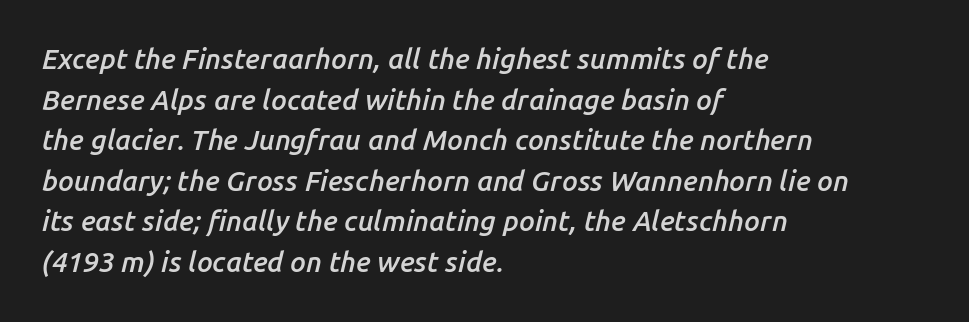
Q: Is the text bold? A: Semi-bold.
Q: Is the text italic (slanted)? A: Yes, it leans right by about 14 degrees.
Q: Is the text underlined? A: No.
Q: How is the paragraph aligned? A: Left-aligned.
Q: Is the spacing between letters normal or unusually wide? A: Normal.
Q: Is the spacing between lines tight, normal or loose? A: Normal.
Q: Width (condensed, normal, or wide)? A: Normal.
Q: Stroke contrast? A: Low.
Q: x-height? A: Medium.
Q: Monospaced? A: No.
